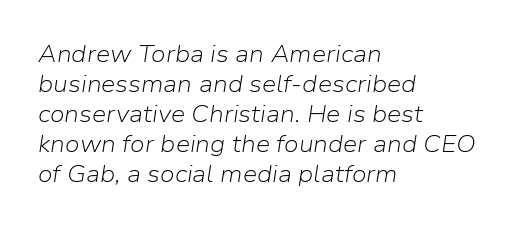
The image shows 23 px text type, italic (leaning right); set left-aligned, normal line spacing (1.3x), normal letter spacing, not underlined.
